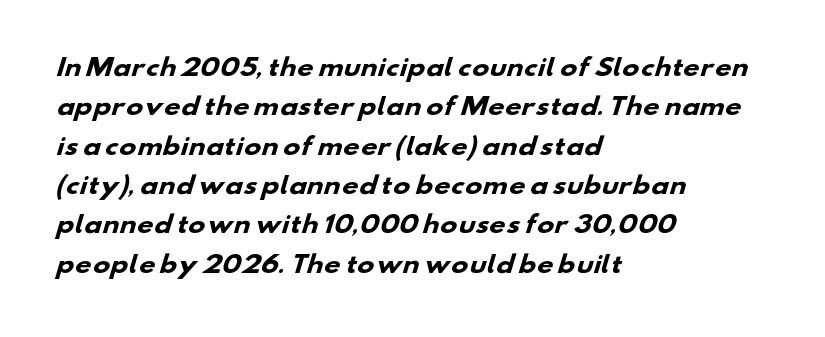
{"bold": "yes", "underline": "no", "align": "left", "line_spacing_ratio": 1.71, "letter_spacing": "normal", "letter_spacing_em": 0.0, "glyph_px": 23}
